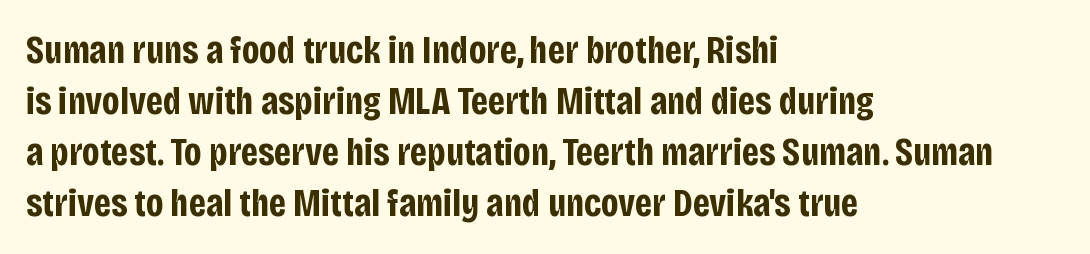
{"serif": "no", "italic": "no", "bold": "yes", "weight": "bold", "width": "condensed", "stroke_contrast": "low", "x_height": "large", "monospaced": "no", "underline": "no", "align": "left", "line_spacing": "normal", "line_spacing_ratio": 1.31, "letter_spacing": "normal", "letter_spacing_em": 0.0, "glyph_px": 39}
